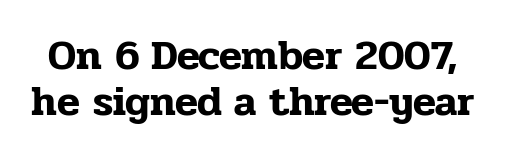
Q: Is the text italic (slanted)? A: No, it is upright.
Q: Is the typeface a serif or a sans-serif typeface? A: Serif.
Q: Is the text underlined? A: No.
Q: Is the spacing between letters normal or unusually wide? A: Normal.
Q: Is the spacing between lines tight, normal or loose? A: Tight.
Q: Width (condensed, normal, or wide)? A: Normal.
Q: Stroke contrast? A: Low.
Q: x-height? A: Medium.
Q: Monospaced? A: No.
